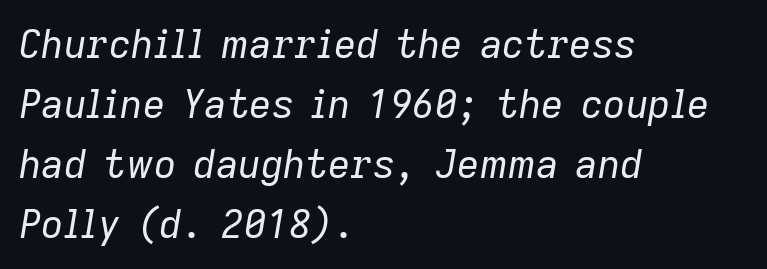
The image shows 39 px regular-weight type, italic (leaning right); set left-aligned, normal line spacing (1.54x), normal letter spacing, not underlined; low stroke contrast and a medium x-height.
